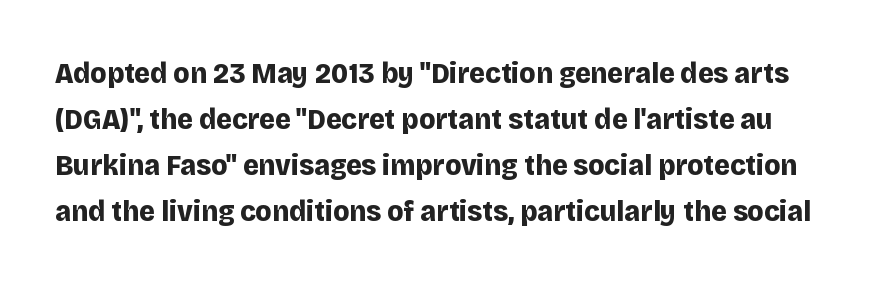
The image shows 30 px bold sans-serif type, upright; set normal line spacing (1.53x), normal letter spacing, not underlined; low stroke contrast and a large x-height.
